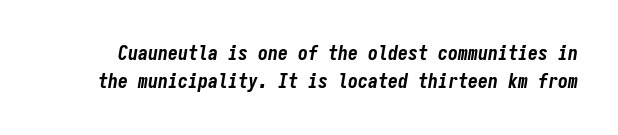
The image shows 20 px bold type, italic (leaning right); set normal line spacing (1.41x), normal letter spacing, not underlined.
